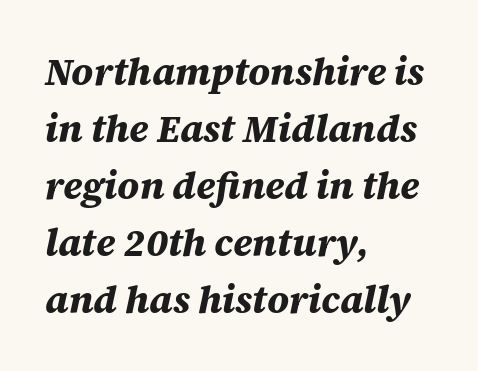
{"italic": "yes", "lean": "right", "slant_degrees": 12, "bold": "yes", "weight": "bold", "width": "normal", "stroke_contrast": "medium", "x_height": "large", "monospaced": "no", "underline": "no", "align": "left", "line_spacing": "normal", "line_spacing_ratio": 1.5, "letter_spacing": "normal", "letter_spacing_em": 0.0, "glyph_px": 38}
